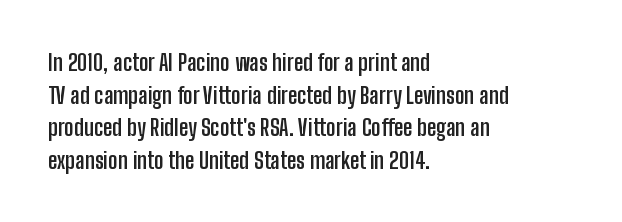
The image shows 23 px bold type, upright; set left-aligned, normal line spacing (1.42x), normal letter spacing, not underlined.
